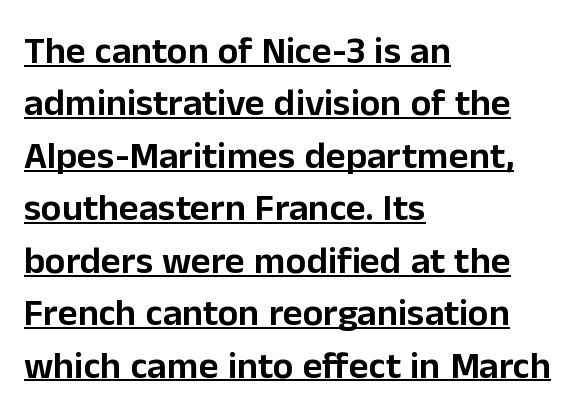
The letterforms sit shoulder to shoulder at normal distance. Has an underline been added? It has. Typographically, this falls in the sans-serif category. You can tell it's not italic because the verticals are truly vertical. The vertical gap from one line to the next is medium.
